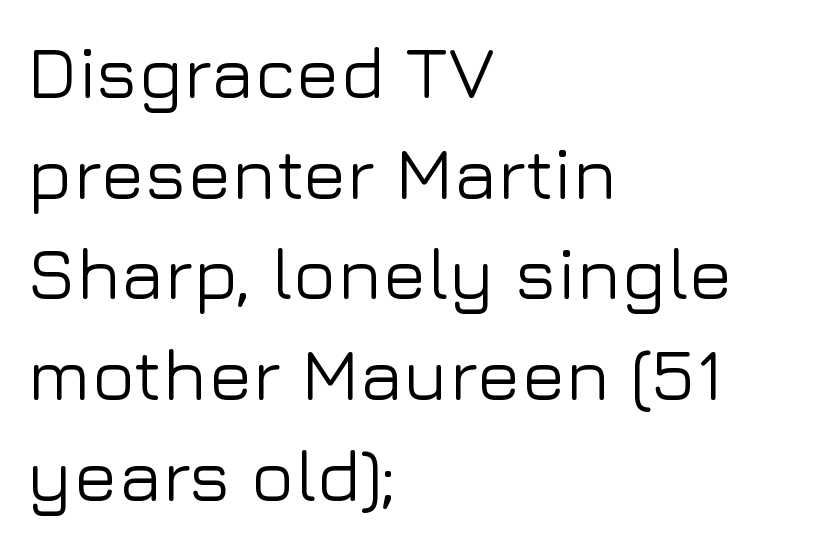
The image shows 73 px sans-serif type, upright; set left-aligned, normal line spacing (1.38x), normal letter spacing, not underlined; low stroke contrast and a medium x-height.
